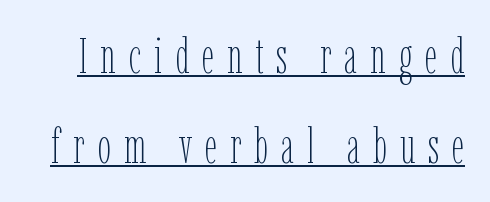
{"italic": "no", "bold": "no", "weight": "thin", "width": "condensed", "stroke_contrast": "low", "x_height": "medium", "monospaced": "no", "underline": "yes", "line_spacing_ratio": 1.83, "letter_spacing": "wide", "letter_spacing_em": 0.26, "glyph_px": 49}
